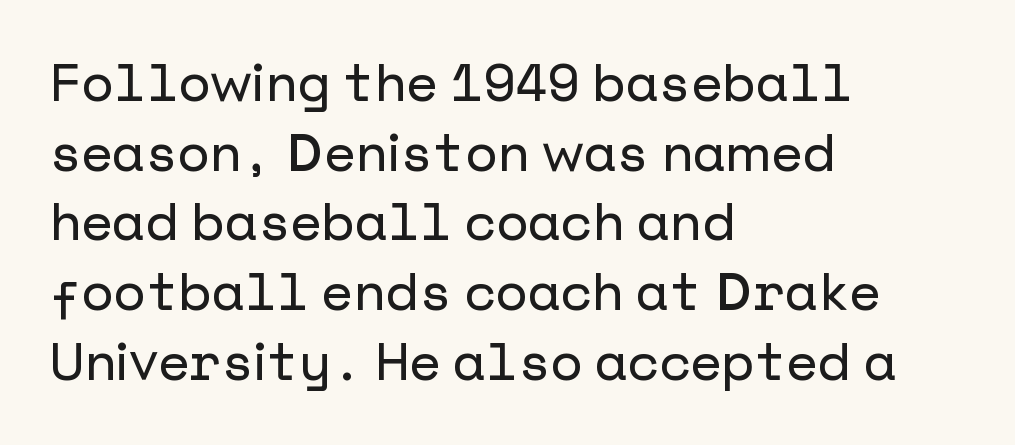
The image shows 52 px sans-serif type, upright; set left-aligned, normal line spacing (1.34x), normal letter spacing, not underlined; low stroke contrast and a medium x-height.
